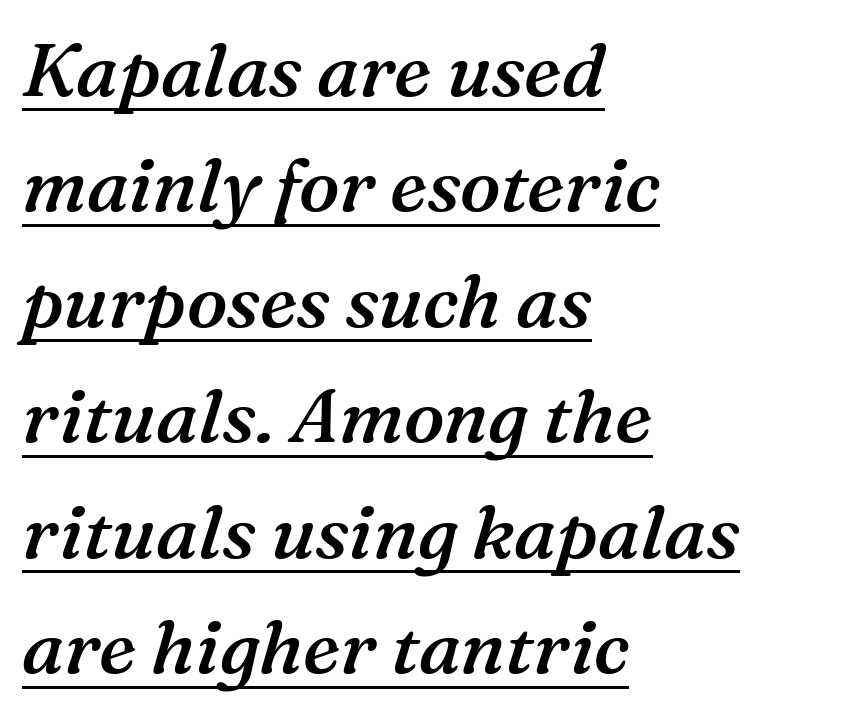
The space between consecutive lines is moderate. Looks like regular typesetting: each glyph gets only the width it needs. Stroke terminals: seriffed. In terms of weight, the rendering is demibold, just under bold.
